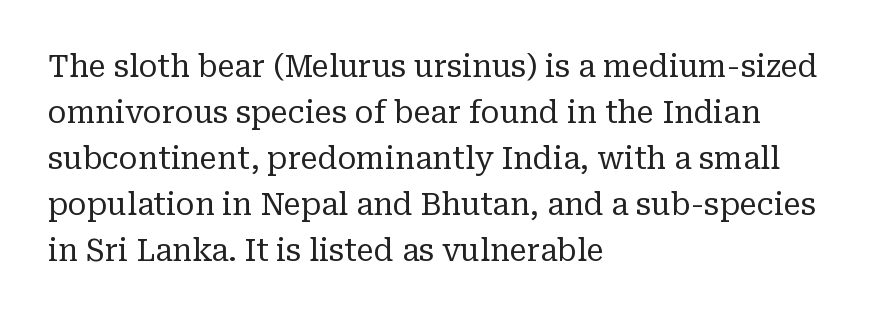
The foot of each line stays bare and open. Each stroke keeps to a modest, everyday thickness or less. Note: serifs present on the glyphs. Think of a printed novel: that variable character pitch is what you see here. Compared with typical paragraphs, the rows here are spaced about the same.
